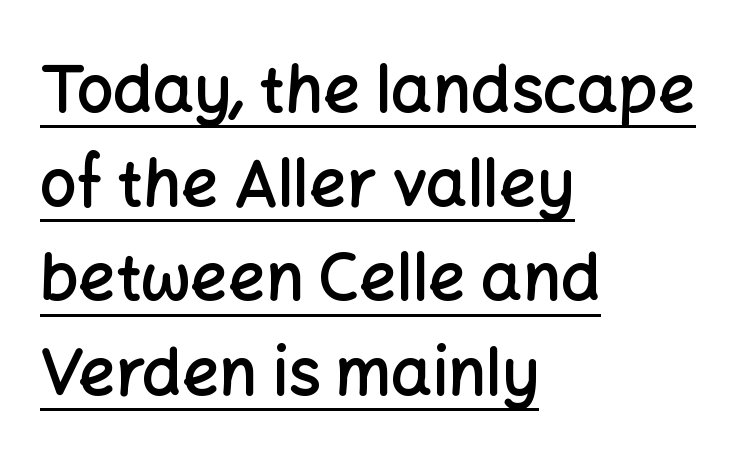
Bold? Not quite — semibold, heavier than regular but stopping short. Reading down the column, the eye jumps a familiar distance to each next line. Spacing verdict: proportional, widths tailored to each character. Which margin do the lines hug? The left one — the right edge is uneven.
